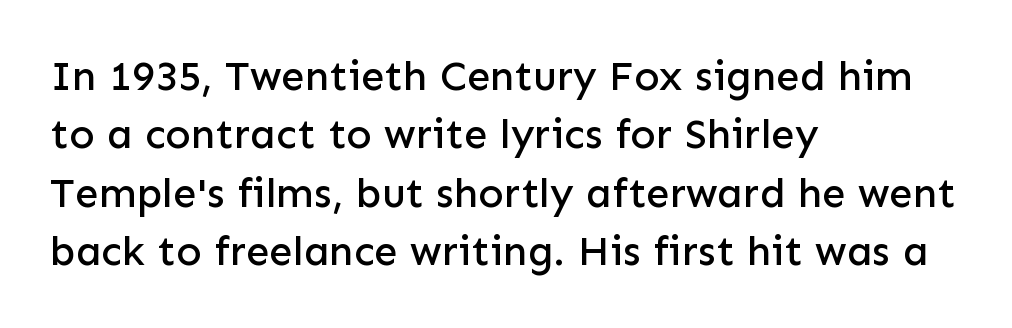
Q: Is the text italic (slanted)? A: No, it is upright.
Q: Is the typeface a serif or a sans-serif typeface? A: Sans-serif.
Q: Is the text underlined? A: No.
Q: How is the paragraph aligned? A: Left-aligned.
Q: Is the spacing between letters normal or unusually wide? A: Normal.
Q: Is the spacing between lines tight, normal or loose? A: Normal.
Q: Width (condensed, normal, or wide)? A: Normal.
Q: Stroke contrast? A: Low.
Q: x-height? A: Medium.
Q: Monospaced? A: No.
